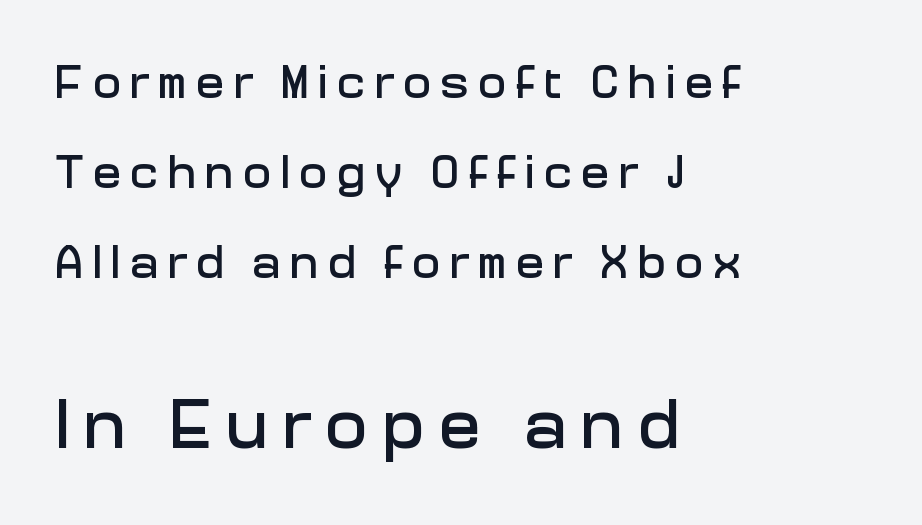
Note the varied advance widths — an 'i' is clearly narrower than an 'm'. No italicization has been applied; the sample stays upright. The paragraph shown leans on its left margin. Unlike a traditional serif, this face leaves its strokes unadorned. The leading is generous, giving the passage an open texture.
